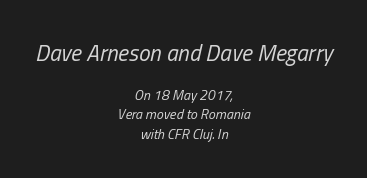
Centered paragraph, ragged on both sides. This reads as an unemphasized weight, regular at the heaviest. Honestly, there is no underline to notice here at all. A typesetter would call this leading conventional body-copy spacing.
